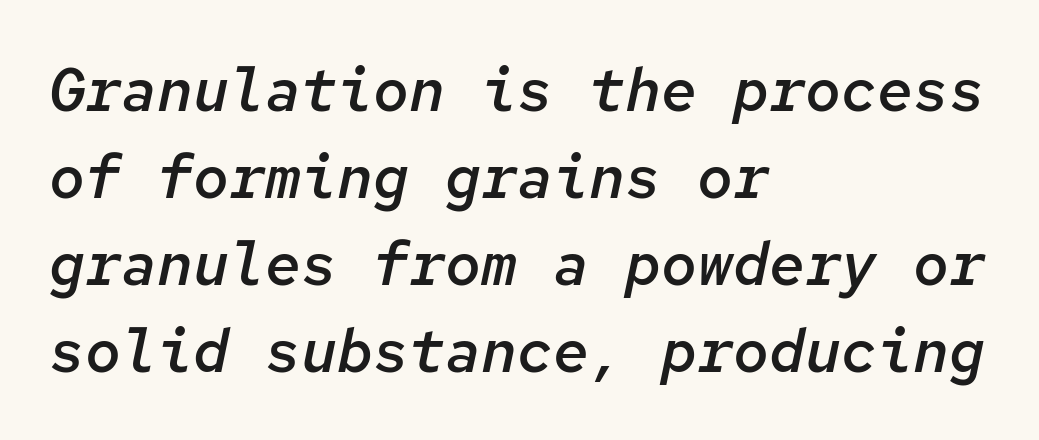
The image shows 60 px semibold type, italic (leaning right), monospaced; set left-aligned, normal line spacing (1.45x), normal letter spacing, not underlined; low stroke contrast and a medium x-height.
